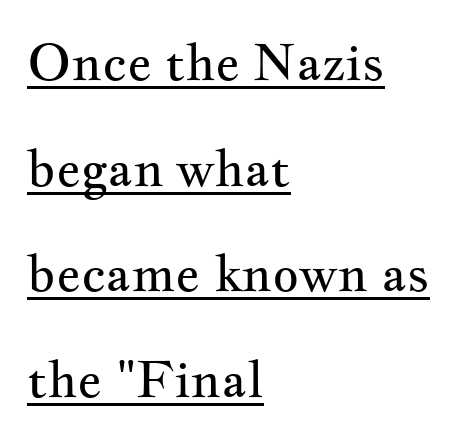
Q: Is the text bold? A: No.
Q: Is the text italic (slanted)? A: No, it is upright.
Q: Is the typeface a serif or a sans-serif typeface? A: Serif.
Q: Is the text underlined? A: Yes.
Q: How is the paragraph aligned? A: Left-aligned.
Q: Is the spacing between letters normal or unusually wide? A: Normal.
Q: Is the spacing between lines tight, normal or loose? A: Loose.
Q: Width (condensed, normal, or wide)? A: Wide.
Q: Stroke contrast? A: Medium.
Q: x-height? A: Small.
Q: Monospaced? A: No.
